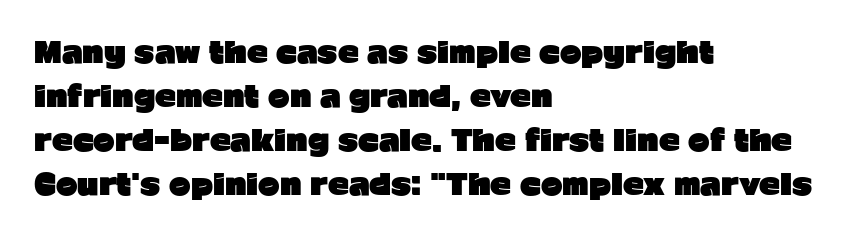
Type style note: lacks serifs. Compared with typical body copy, the letter spacing here is the same. The face used here is proportionally spaced, like ordinary book or web type. Descender tails drop into unmarked territory. Caption: bold face, heavy strokes.
